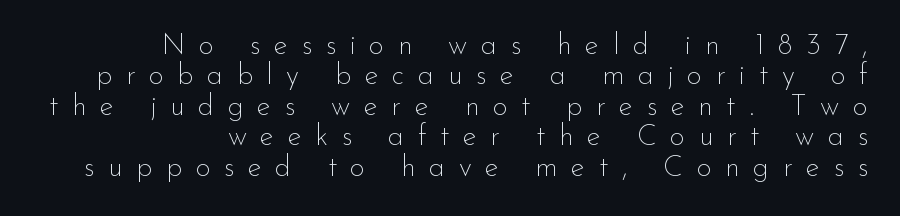
The image shows 29 px thin sans-serif type, upright; set right-aligned, tight line spacing (1.05x), unusually wide letter spacing (+0.47 em), not underlined; low stroke contrast and a small x-height.
